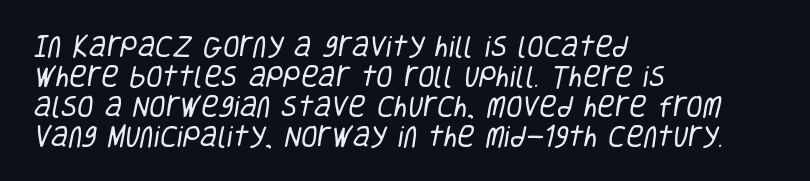
Notice how descenders clear the ascenders below comfortably — that's standard leading. The font is comparable to plain body text, perhaps lighter. Compared with a centered layout, this one pins lines to the left instead. Words float on clear page, feet unadorned. The letterforms sit shoulder to shoulder at normal distance.
